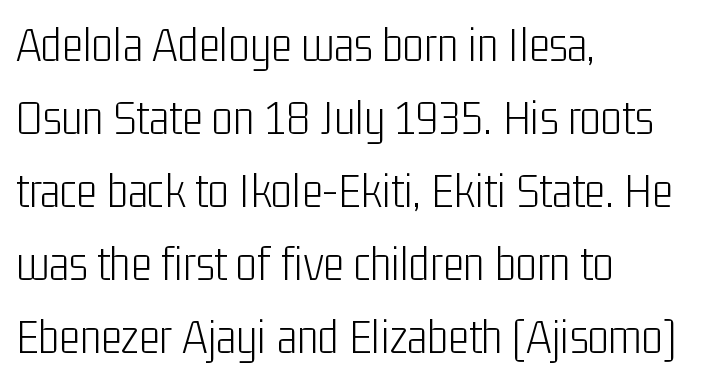
The image shows 50 px light, condensed sans-serif type, upright; set left-aligned, normal line spacing (1.46x), normal letter spacing, not underlined; low stroke contrast and a medium x-height.
